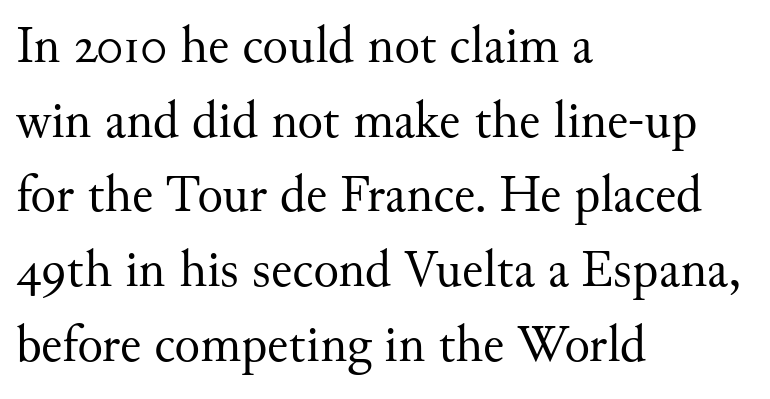
Q: Is the text bold? A: No.
Q: Is the text italic (slanted)? A: No, it is upright.
Q: Is the typeface a serif or a sans-serif typeface? A: Serif.
Q: Is the text underlined? A: No.
Q: How is the paragraph aligned? A: Left-aligned.
Q: Is the spacing between letters normal or unusually wide? A: Normal.
Q: Is the spacing between lines tight, normal or loose? A: Normal.
Q: Width (condensed, normal, or wide)? A: Normal.
Q: Stroke contrast? A: Medium.
Q: x-height? A: Small.
Q: Monospaced? A: No.
